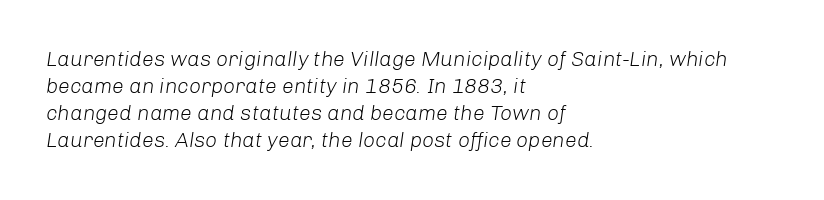
The image shows 21 px text type, italic (leaning right); set left-aligned, normal line spacing (1.29x), normal letter spacing, not underlined.
